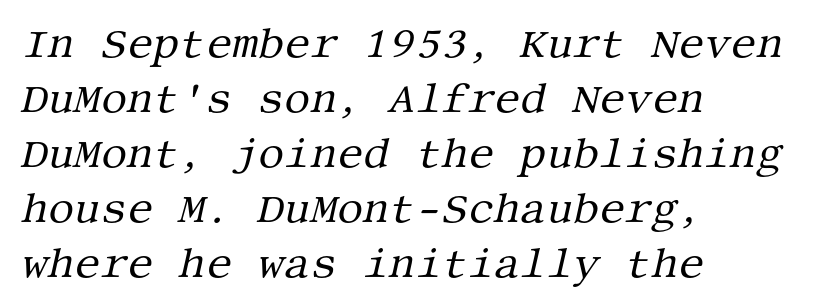
{"serif": "yes", "italic": "yes", "lean": "right", "slant_degrees": 13, "bold": "no", "weight": "regular", "width": "normal", "stroke_contrast": "medium", "x_height": "large", "underline": "no", "align": "left", "line_spacing": "normal", "line_spacing_ratio": 1.34, "letter_spacing": "normal", "letter_spacing_em": 0.0, "glyph_px": 41}
